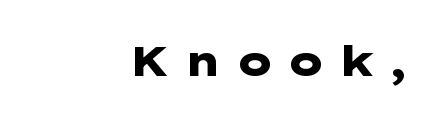
The image shows 41 px heavy, wide sans-serif type, upright; set right-aligned, unusually wide letter spacing (+0.3 em), not underlined; low stroke contrast and a medium x-height.
